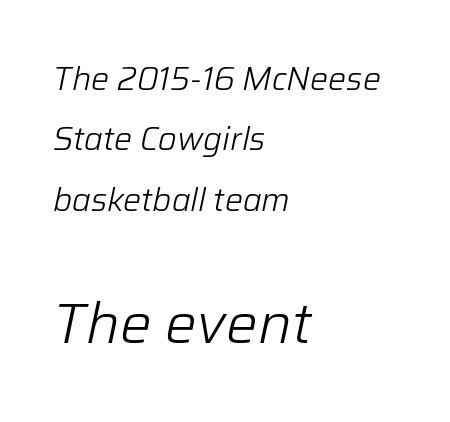
The image shows 56 px light type, italic (leaning right); set left-aligned, line spacing 1.89x, normal letter spacing, not underlined; the second (bottom) block is 1.75x larger; low stroke contrast and a medium x-height.
